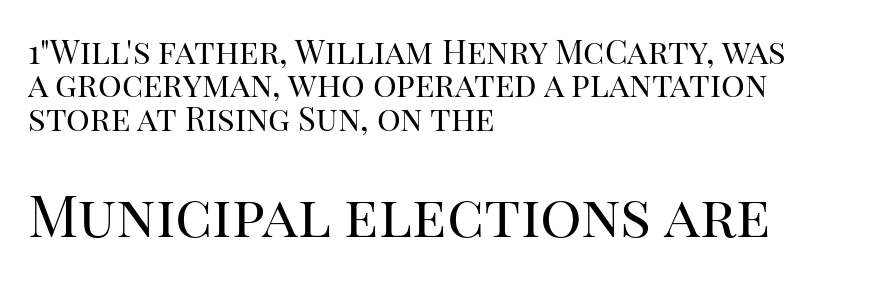
You get the small type first, then a jump to larger type. The characters display serif detailing at their extremities. The zone under the glyphs is completely vacant. The face used here is proportionally spaced, like ordinary book or web type. Tracking here is standard; glyphs follow each other at the usual distance.
